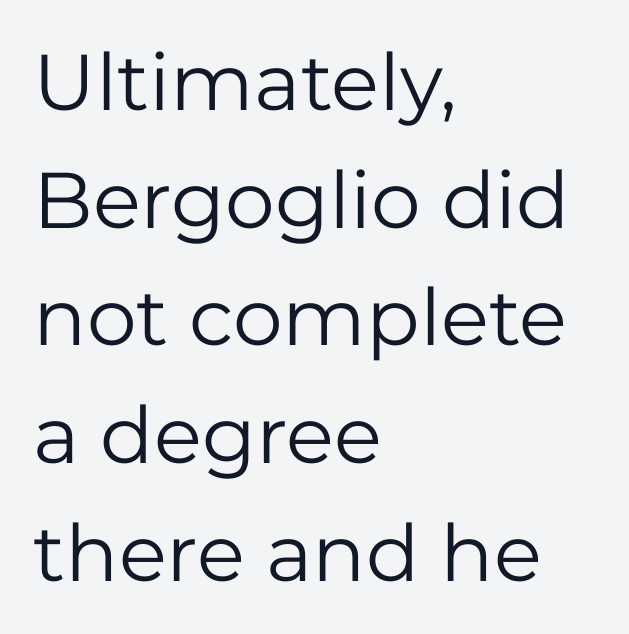
{"serif": "no", "italic": "no", "bold": "no", "weight": "regular", "width": "normal", "stroke_contrast": "low", "x_height": "medium", "monospaced": "no", "underline": "no", "align": "left", "line_spacing": "normal", "line_spacing_ratio": 1.49, "letter_spacing": "normal", "letter_spacing_em": 0.0, "glyph_px": 79}
